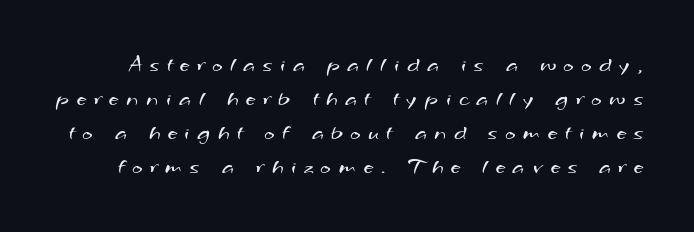
The image shows 22 px text type; set normal line spacing (1.54x), unusually wide letter spacing (+0.35 em), not underlined.
